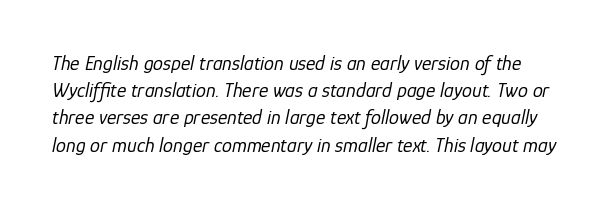
The image shows 20 px text type, italic (leaning right); set normal line spacing (1.36x), normal letter spacing, not underlined.
